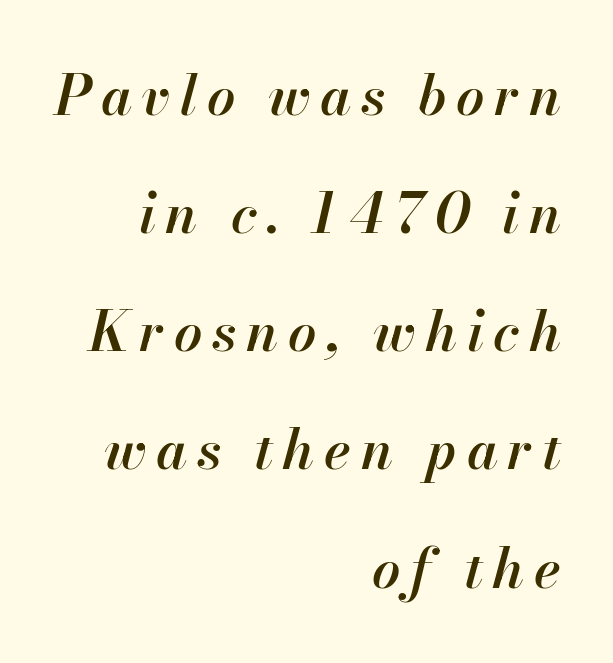
Q: Is the text bold? A: Semi-bold.
Q: Is the text italic (slanted)? A: Yes, it leans right by about 13 degrees.
Q: Is the text underlined? A: No.
Q: How is the paragraph aligned? A: Right-aligned.
Q: Is the spacing between lines tight, normal or loose? A: Loose.
Q: Width (condensed, normal, or wide)? A: Normal.
Q: Stroke contrast? A: High.
Q: x-height? A: Small.
Q: Monospaced? A: No.
